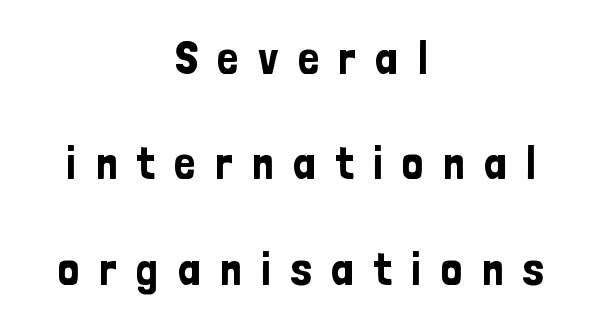
Q: Is the text italic (slanted)? A: No, it is upright.
Q: Is the typeface a serif or a sans-serif typeface? A: Sans-serif.
Q: Is the text underlined? A: No.
Q: How is the paragraph aligned? A: Centered.
Q: Is the spacing between letters normal or unusually wide? A: Unusually wide.
Q: Is the spacing between lines tight, normal or loose? A: Loose.
Q: Width (condensed, normal, or wide)? A: Condensed.
Q: Stroke contrast? A: Low.
Q: x-height? A: Medium.
Q: Monospaced? A: No.
